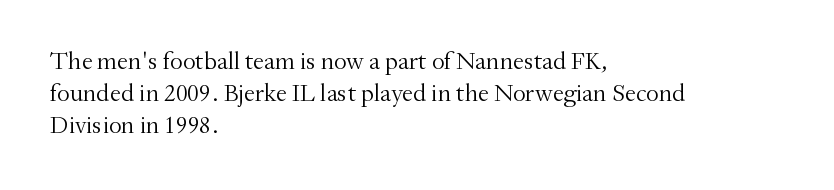
Glance below the letters and you will spot only blank space. The weight tops out at a normal text grade. Teacher's note: observe the even left margin — that is flush-left alignment. Interline gaps are of average width in this sample. In terms of posture, this sample is upright.
